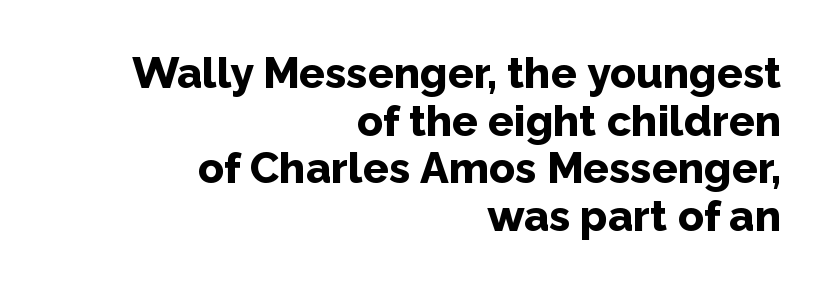
Q: Is the text bold? A: Yes.
Q: Is the text italic (slanted)? A: No, it is upright.
Q: Is the typeface a serif or a sans-serif typeface? A: Sans-serif.
Q: Is the text underlined? A: No.
Q: How is the paragraph aligned? A: Right-aligned.
Q: Is the spacing between letters normal or unusually wide? A: Normal.
Q: Is the spacing between lines tight, normal or loose? A: Tight.
Q: Width (condensed, normal, or wide)? A: Normal.
Q: Stroke contrast? A: Low.
Q: x-height? A: Medium.
Q: Monospaced? A: No.
